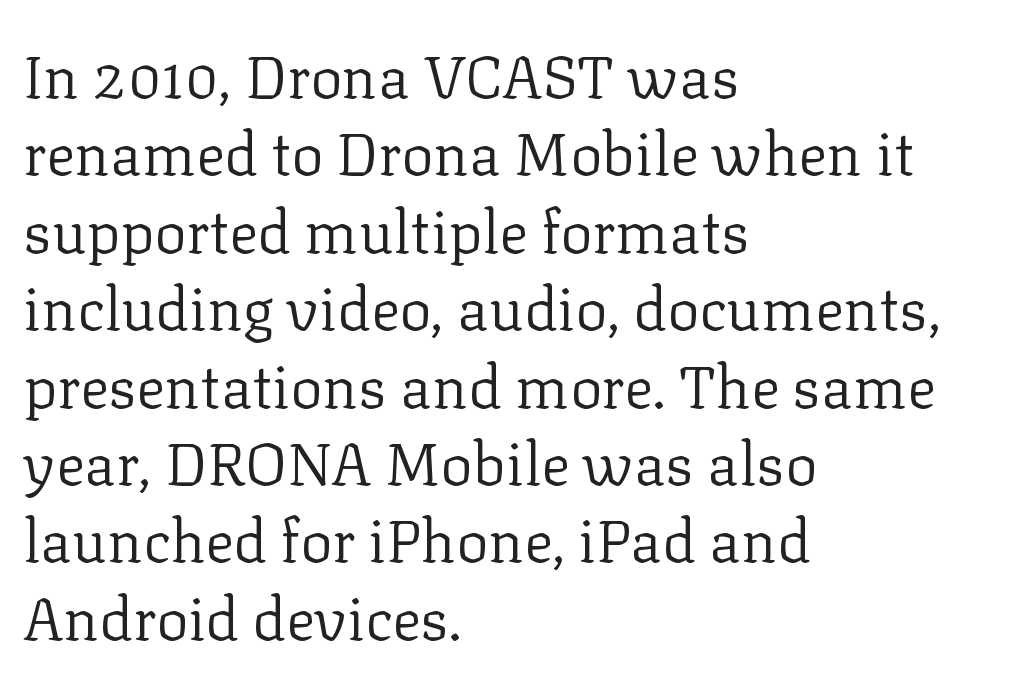
Stems here are at most as thick as an everyday book face. Proportional: the letters do not fall into vertical columns. The rendering keeps characters at their native spacing. Underlining? Definitely not there. Baseline-to-baseline distance is the conventional proportion of letter height. The paragraph has a hard left edge and a soft right edge.
